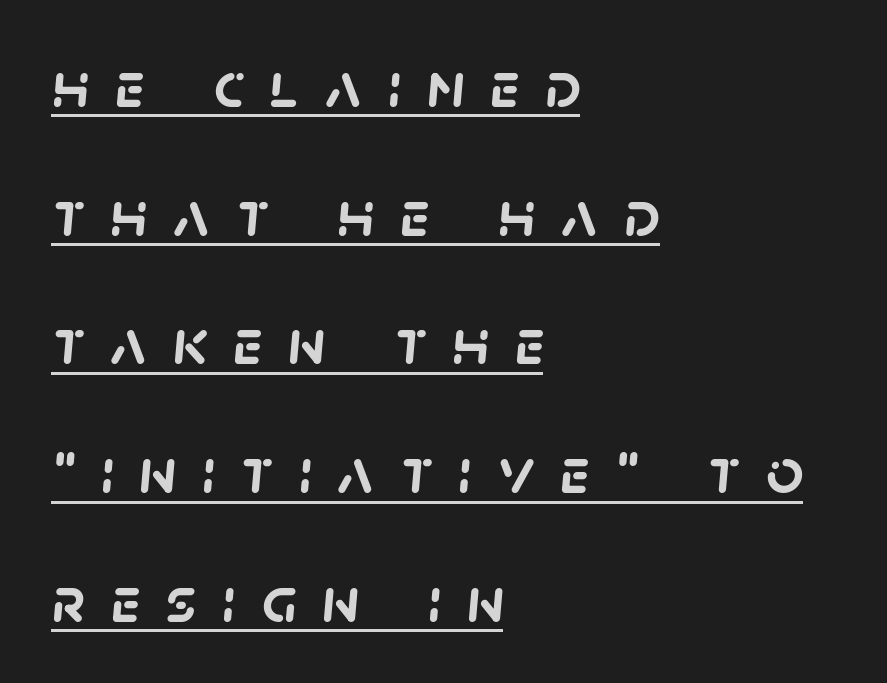
The image shows 65 px semibold sans-serif type; set left-aligned, loose line spacing (1.98x), unusually wide letter spacing (+0.4 em), underlined; low stroke contrast and a large x-height.
